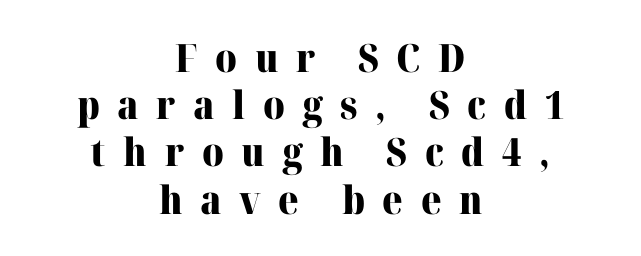
Notice how the stems are strictly vertical — no italics here. These words are printed bold, with thick strokes throughout. These lines are rendered in a variable-pitch font. Honestly, the letter spacing is so wide it's the main thing you notice. Anything drawn beneath the words? Only blank space.
